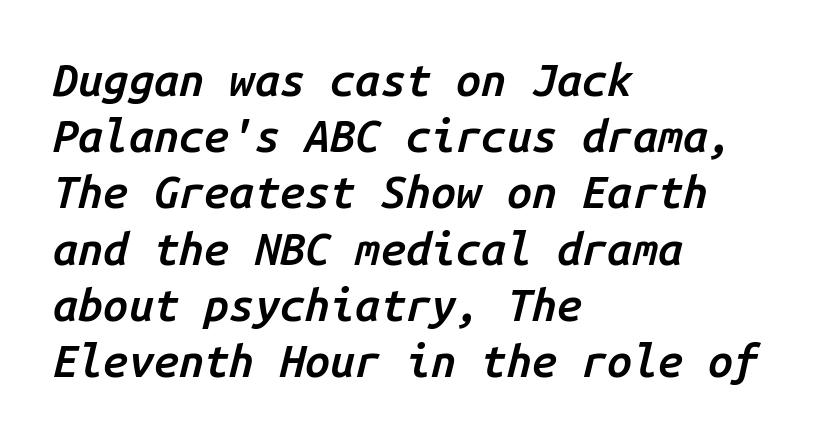
{"italic": "yes", "lean": "right", "slant_degrees": 14, "bold": "semi", "weight": "semibold", "width": "normal", "stroke_contrast": "low", "x_height": "medium", "monospaced": "yes", "underline": "no", "align": "left", "line_spacing": "normal", "line_spacing_ratio": 1.25, "letter_spacing": "normal", "letter_spacing_em": 0.0, "glyph_px": 45}
